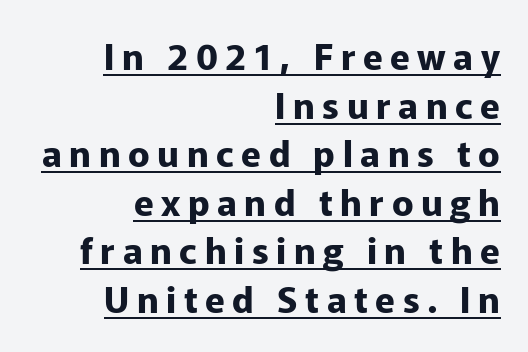
{"serif": "no", "italic": "no", "bold": "yes", "weight": "bold", "width": "normal", "stroke_contrast": "low", "x_height": "medium", "monospaced": "no", "underline": "yes", "align": "right", "line_spacing": "normal", "line_spacing_ratio": 1.35, "letter_spacing": "wide", "letter_spacing_em": 0.21, "glyph_px": 36}
